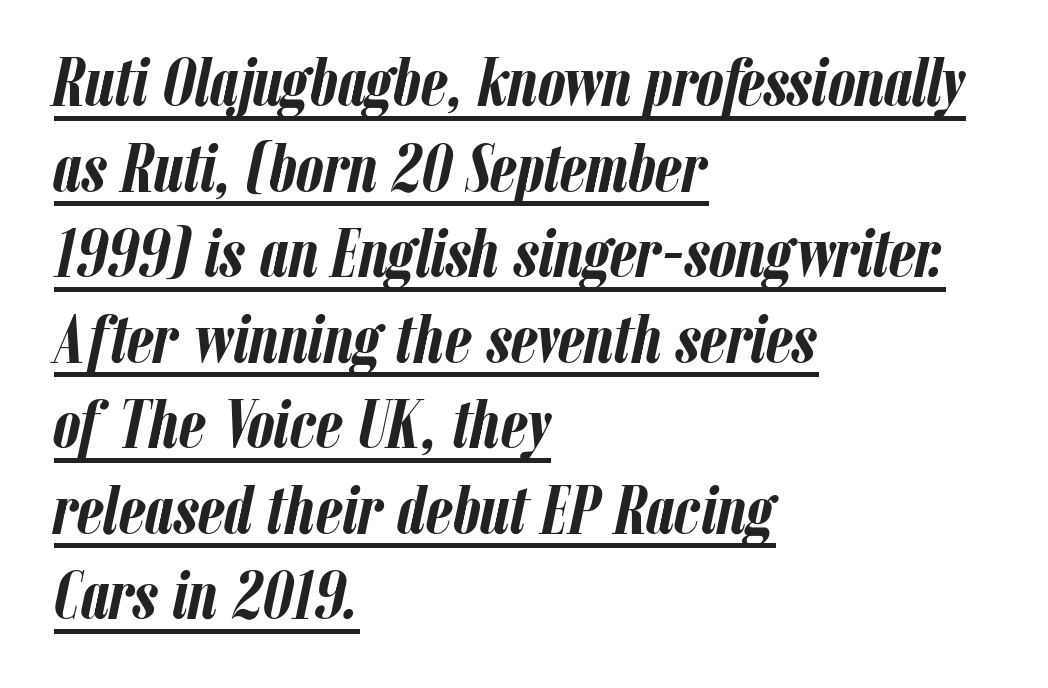
The image shows 69 px semibold, condensed type, italic (leaning right); set left-aligned, line spacing 1.24x, normal letter spacing, underlined; low stroke contrast and a medium x-height.
